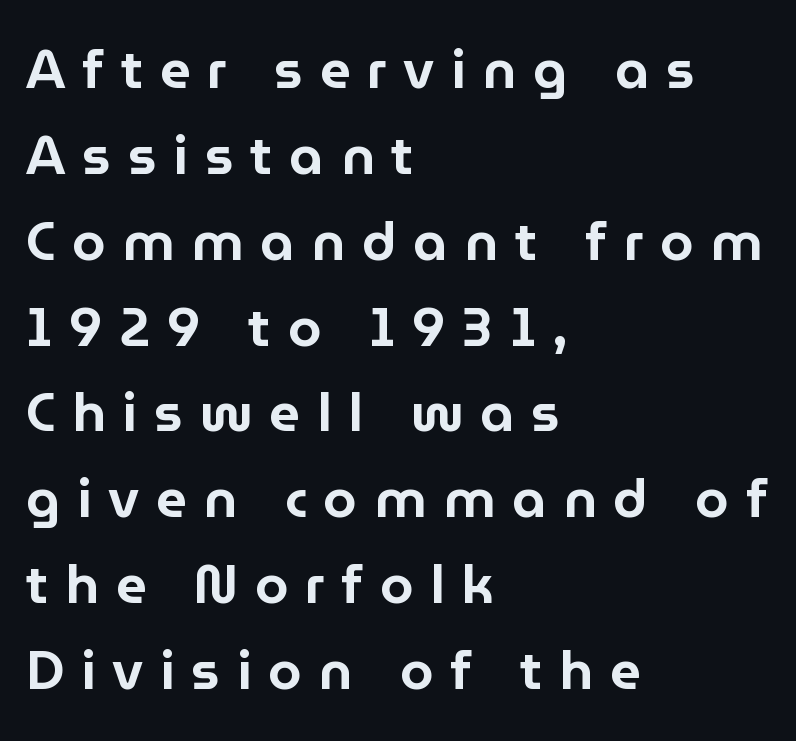
{"serif": "no", "italic": "no", "width": "normal", "stroke_contrast": "low", "x_height": "medium", "monospaced": "no", "underline": "no", "align": "left", "line_spacing": "normal", "line_spacing_ratio": 1.59, "letter_spacing": "wide", "letter_spacing_em": 0.31, "glyph_px": 54}
